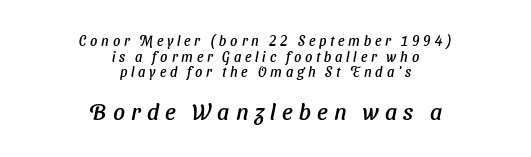
The image shows 23 px text type, italic (leaning right); set centered, tight line spacing (1.12x), unusually wide letter spacing (+0.27 em), not underlined; the second (bottom) block is 1.64x larger.
